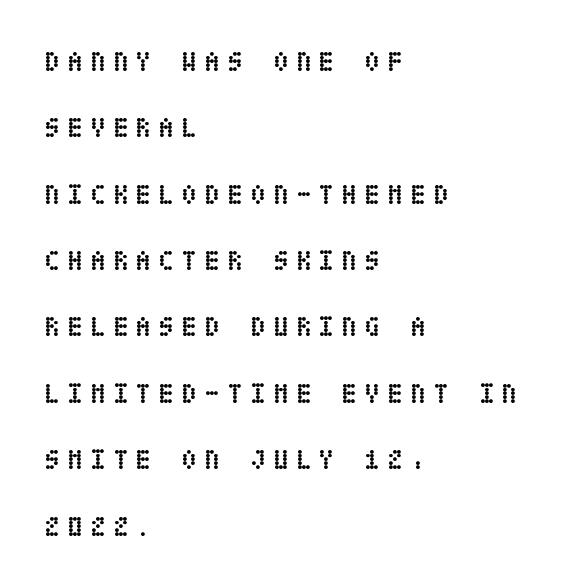
The image shows 28 px semibold, condensed type, upright; set left-aligned, loose line spacing (2.37x), unusually wide letter spacing (+0.27 em), not underlined; low stroke contrast and a large x-height.
